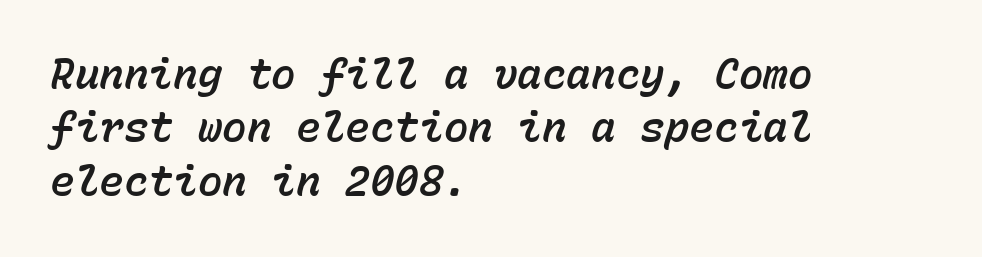
Q: Is the text italic (slanted)? A: Yes, it leans right by about 15 degrees.
Q: Is the text underlined? A: No.
Q: How is the paragraph aligned? A: Left-aligned.
Q: Is the spacing between letters normal or unusually wide? A: Normal.
Q: Is the spacing between lines tight, normal or loose? A: Normal.
Q: Width (condensed, normal, or wide)? A: Normal.
Q: Stroke contrast? A: Low.
Q: x-height? A: Medium.
Q: Monospaced? A: Yes.
